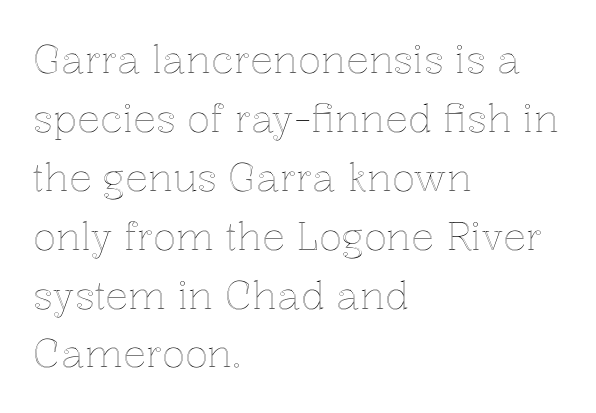
The image shows 38 px text type, upright; set left-aligned, normal line spacing (1.55x), normal letter spacing, not underlined; a medium x-height.
